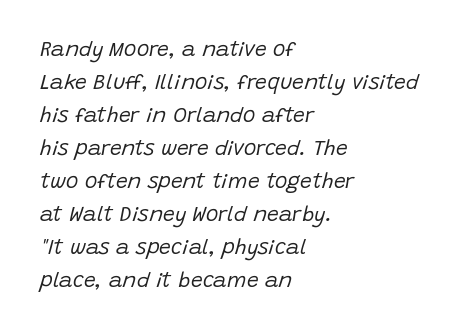
{"italic": "yes", "lean": "right", "slant_degrees": 15, "bold": "no", "underline": "no", "align": "left", "line_spacing": "normal", "line_spacing_ratio": 1.57, "letter_spacing": "normal", "letter_spacing_em": 0.0, "glyph_px": 21}
